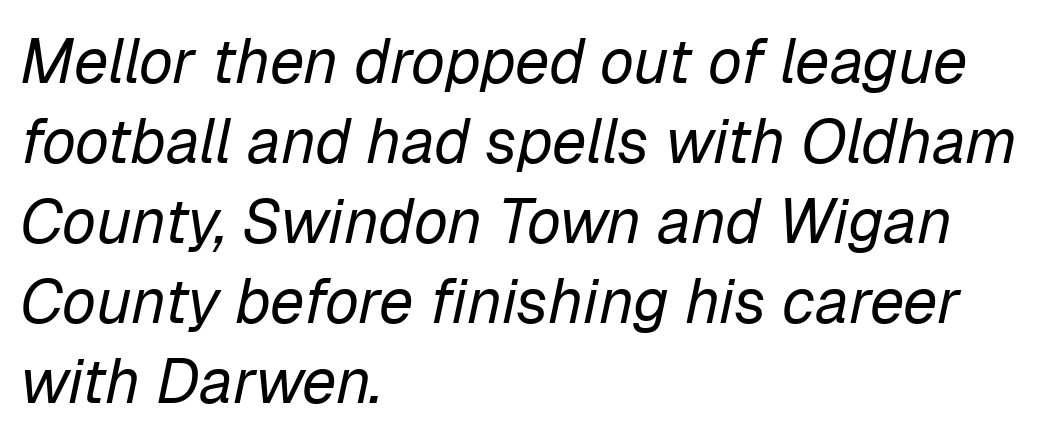
Q: Is the text bold? A: No.
Q: Is the text italic (slanted)? A: Yes, it leans right by about 12 degrees.
Q: Is the text underlined? A: No.
Q: How is the paragraph aligned? A: Left-aligned.
Q: Is the spacing between letters normal or unusually wide? A: Normal.
Q: Is the spacing between lines tight, normal or loose? A: Normal.
Q: Width (condensed, normal, or wide)? A: Normal.
Q: Stroke contrast? A: Low.
Q: x-height? A: Medium.
Q: Monospaced? A: No.
